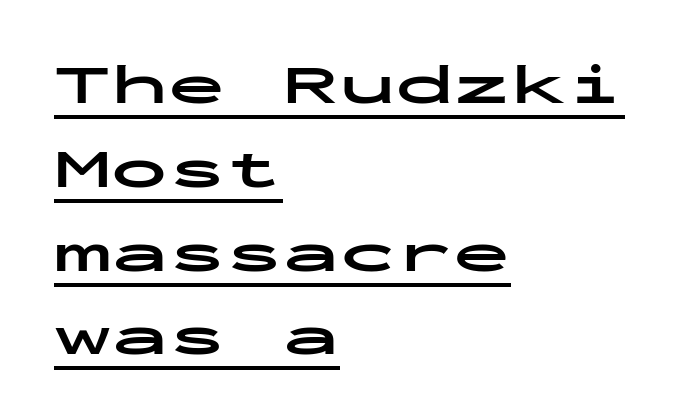
The image shows 57 px bold, wide sans-serif type, upright, monospaced; set left-aligned, normal line spacing (1.47x), normal letter spacing, underlined; low stroke contrast and a medium x-height.
